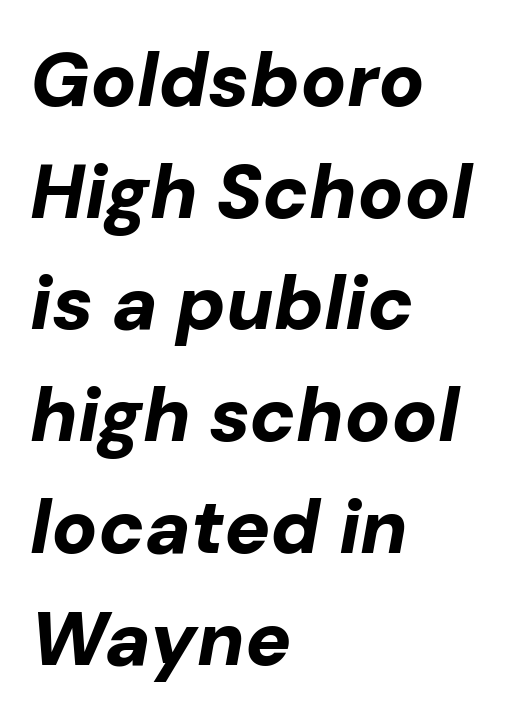
{"italic": "yes", "lean": "right", "slant_degrees": 10, "bold": "yes", "weight": "bold", "width": "normal", "stroke_contrast": "low", "x_height": "medium", "monospaced": "no", "underline": "no", "align": "left", "line_spacing": "normal", "line_spacing_ratio": 1.47, "letter_spacing": "normal", "letter_spacing_em": 0.0, "glyph_px": 76}
